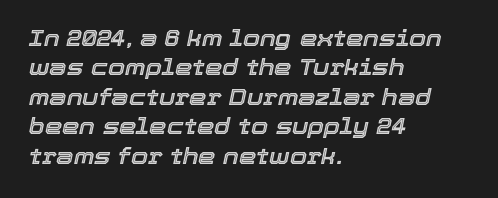
The setting favours the left margin, as ordinary paragraphs usually do. What's the leading like? Ordinary, nothing unusual. Between one letter and the next there's only the usual sliver of space. It's the slanting kind of type. A bare baseline throughout the passage.
